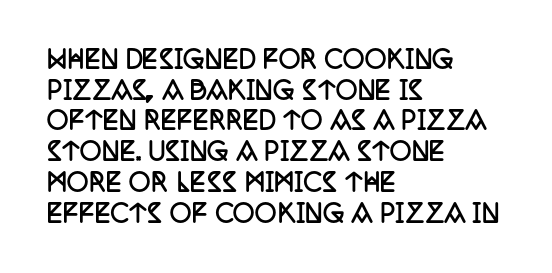
Q: Is the text bold? A: Yes.
Q: Is the text italic (slanted)? A: No, it is upright.
Q: Is the text underlined? A: No.
Q: How is the paragraph aligned? A: Left-aligned.
Q: Is the spacing between letters normal or unusually wide? A: Normal.
Q: Is the spacing between lines tight, normal or loose? A: Normal.
